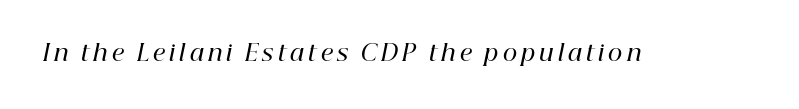
{"italic": "yes", "lean": "right", "slant_degrees": 12, "bold": "semi", "underline": "no", "glyph_px": 22}
